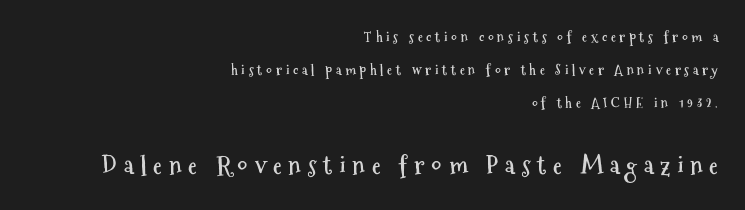
The image shows 25 px bold type, upright; set right-aligned, loose line spacing (2.37x), unusually wide letter spacing (+0.27 em), not underlined; the second (bottom) block is 1.79x larger.
